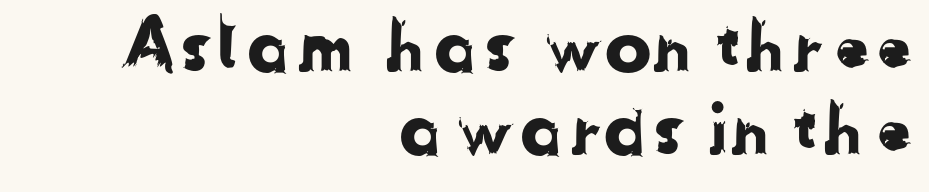
{"serif": "no", "width": "normal", "stroke_contrast": "low", "x_height": "medium", "monospaced": "no", "underline": "no", "align": "right", "line_spacing_ratio": 1.18, "letter_spacing": "normal", "letter_spacing_em": 0.0, "glyph_px": 70}
